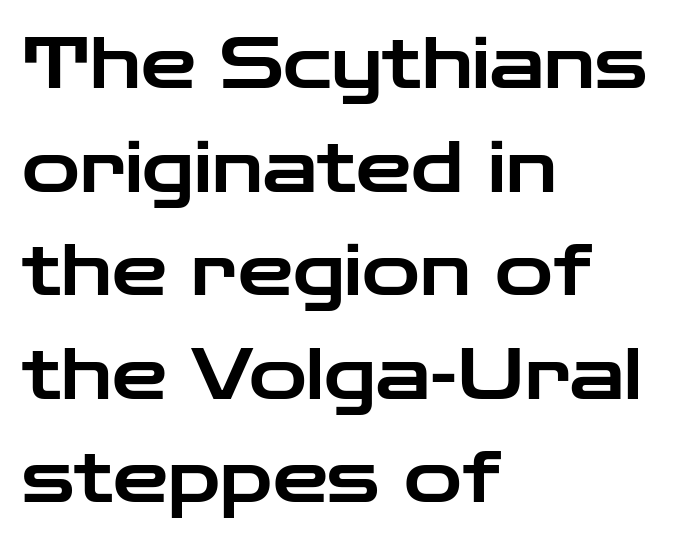
Q: Is the text italic (slanted)? A: No, it is upright.
Q: Is the typeface a serif or a sans-serif typeface? A: Sans-serif.
Q: Is the text underlined? A: No.
Q: How is the paragraph aligned? A: Left-aligned.
Q: Is the spacing between letters normal or unusually wide? A: Normal.
Q: Is the spacing between lines tight, normal or loose? A: Normal.
Q: Width (condensed, normal, or wide)? A: Wide.
Q: Stroke contrast? A: Low.
Q: x-height? A: Medium.
Q: Monospaced? A: No.
